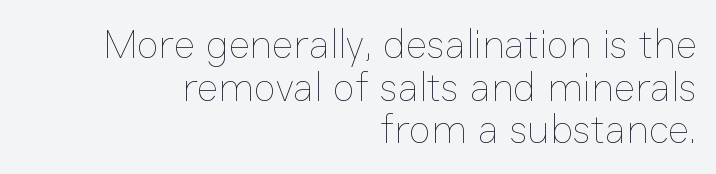
{"italic": "no", "bold": "no", "weight": "thin", "width": "normal", "stroke_contrast": "low", "x_height": "medium", "monospaced": "no", "underline": "no", "align": "right", "line_spacing": "tight", "line_spacing_ratio": 1.04, "letter_spacing": "normal", "letter_spacing_em": 0.0, "glyph_px": 41}
